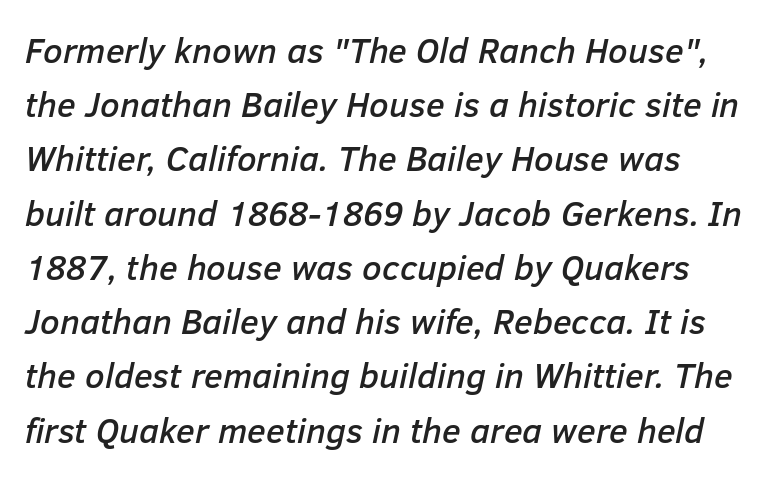
Q: Is the text italic (slanted)? A: Yes, it leans right by about 12 degrees.
Q: Is the text underlined? A: No.
Q: Is the spacing between letters normal or unusually wide? A: Normal.
Q: Is the spacing between lines tight, normal or loose? A: Normal.
Q: Width (condensed, normal, or wide)? A: Normal.
Q: Stroke contrast? A: Low.
Q: x-height? A: Medium.
Q: Monospaced? A: No.
